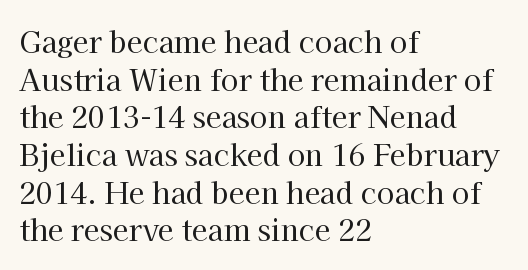
Horizontal bands of white between lines are of average thickness. Horizontally, the lines are justified to the leading edge only. The letterforms sit shoulder to shoulder at normal distance. The specimen reads as upright at a glance.
